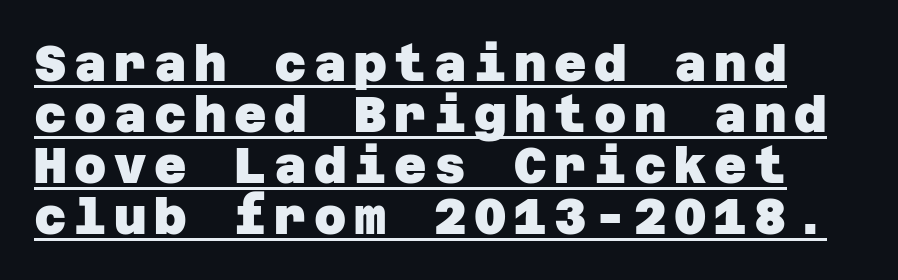
{"serif": "no", "bold": "yes", "weight": "heavy", "width": "normal", "stroke_contrast": "low", "x_height": "large", "underline": "yes", "line_spacing": "tight", "line_spacing_ratio": 1.02, "glyph_px": 50}
